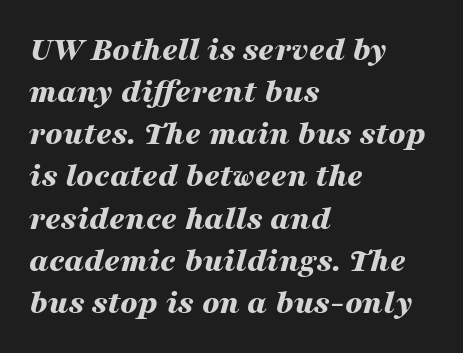
The image shows 34 px bold, wide type, italic (leaning right); set left-aligned, line spacing 1.24x, normal letter spacing, not underlined; medium stroke contrast and a medium x-height.
